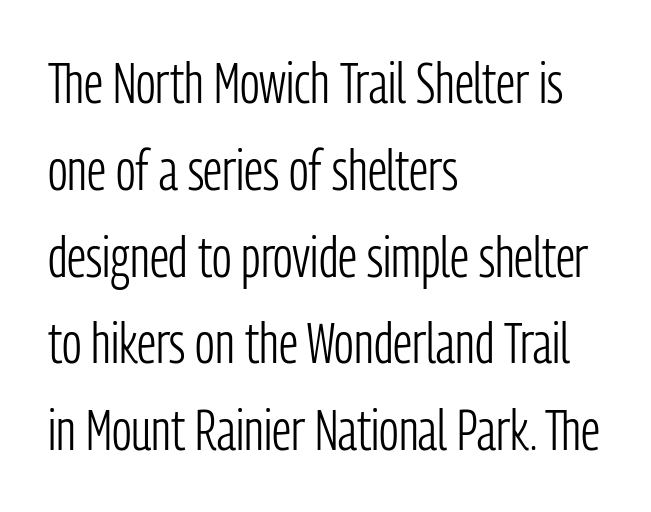
This sample keeps an unexceptional amount of space between lines. The gaps between neighbouring characters are ordinary and unremarkable. This sample uses an upright cut, with every glyph sitting square on the baseline. The area under the type is left untouched. In CSS terms this would be text-align: left.
